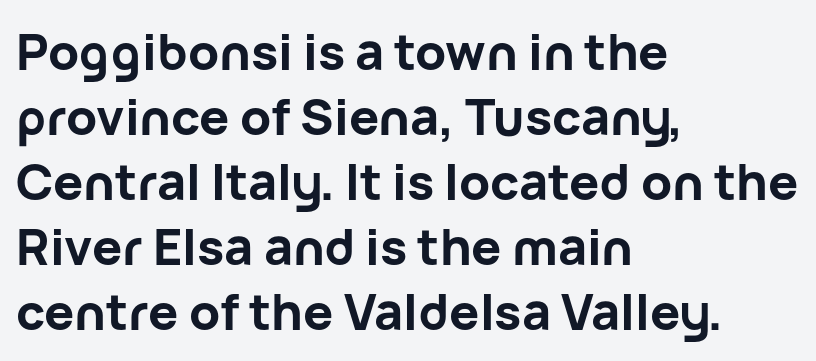
The image shows 50 px bold sans-serif type, upright; set left-aligned, normal line spacing (1.3x), normal letter spacing, not underlined; low stroke contrast and a medium x-height.
